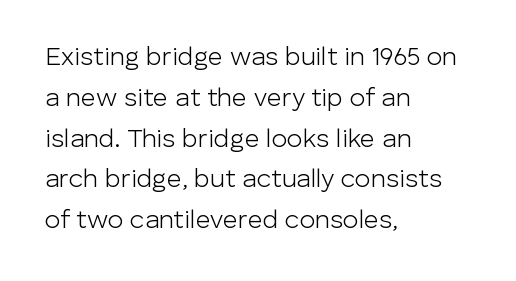
The image shows 26 px text type, upright; set left-aligned, normal line spacing (1.57x), normal letter spacing, not underlined.
